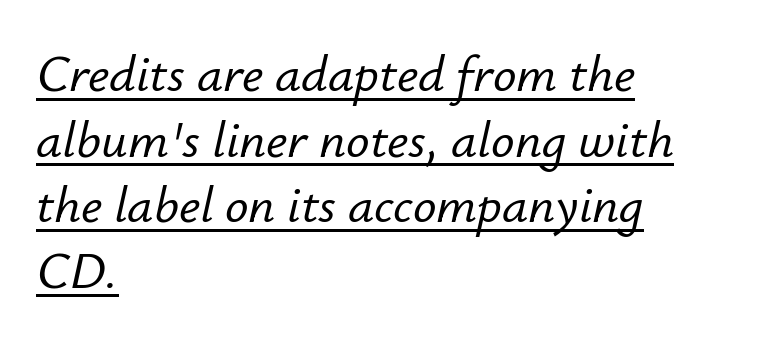
The image shows 52 px text type, italic (leaning right); set left-aligned, normal line spacing (1.26x), normal letter spacing, underlined; low stroke contrast and a small x-height.
